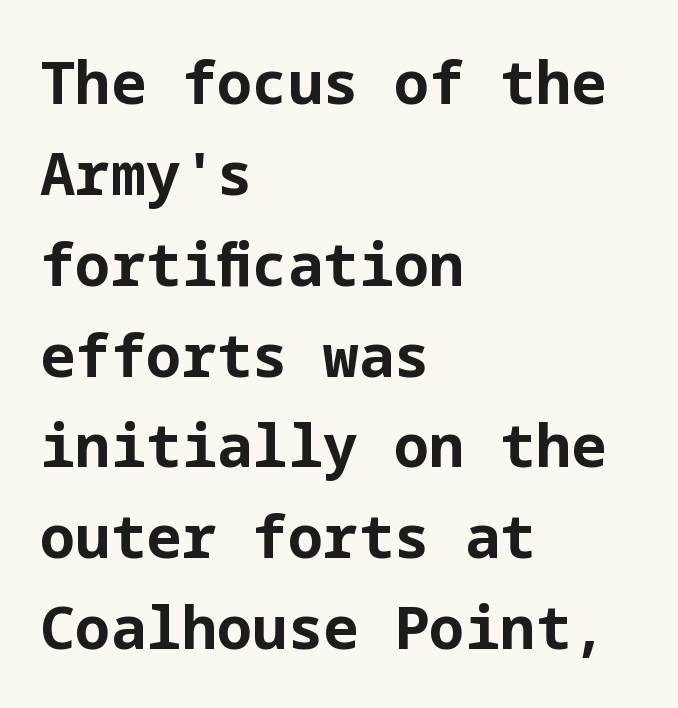
Q: Is the text bold? A: Yes.
Q: Is the text italic (slanted)? A: No, it is upright.
Q: Is the typeface a serif or a sans-serif typeface? A: Sans-serif.
Q: Is the text underlined? A: No.
Q: How is the paragraph aligned? A: Left-aligned.
Q: Is the spacing between letters normal or unusually wide? A: Normal.
Q: Is the spacing between lines tight, normal or loose? A: Normal.
Q: Width (condensed, normal, or wide)? A: Normal.
Q: Stroke contrast? A: Low.
Q: x-height? A: Medium.
